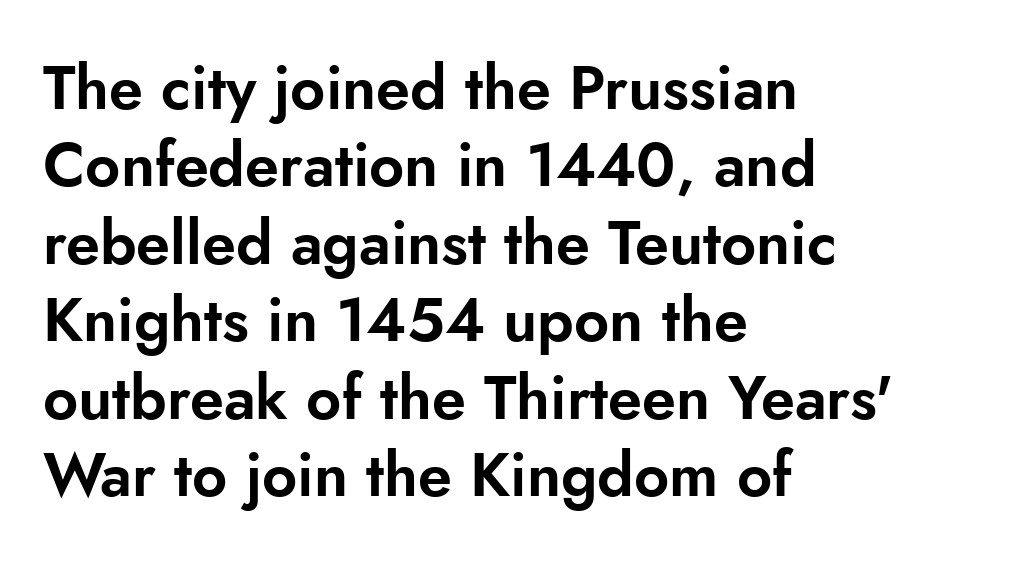
The image shows 61 px sans-serif type, upright; set left-aligned, normal line spacing (1.27x), normal letter spacing, not underlined; low stroke contrast and a small x-height.
